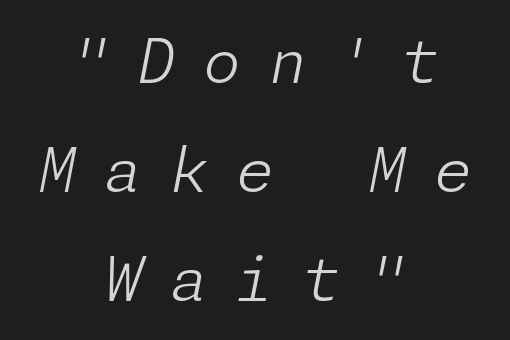
The image shows 61 px light type, italic (leaning right); set centered, line spacing 1.79x, unusually wide letter spacing (+0.46 em), not underlined; low stroke contrast and a medium x-height.
